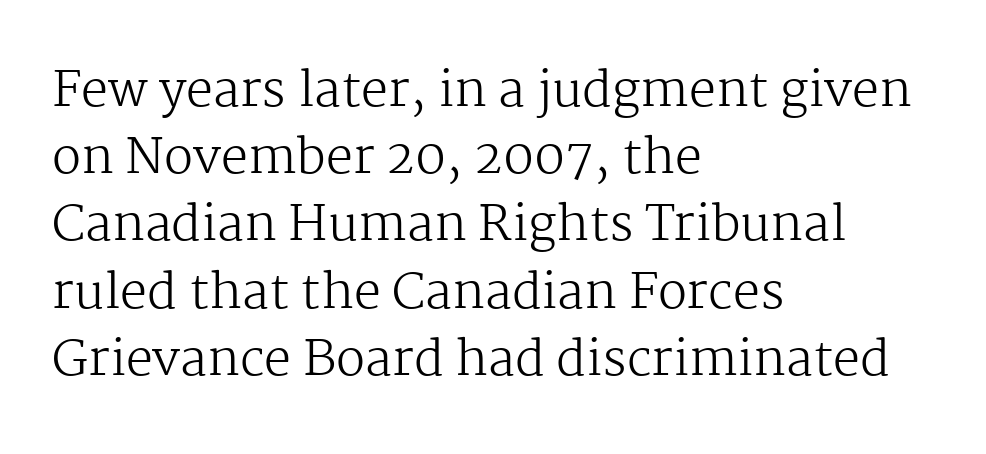
{"serif": "yes", "italic": "no", "bold": "no", "weight": "regular", "width": "normal", "stroke_contrast": "medium", "x_height": "medium", "monospaced": "no", "underline": "no", "align": "left", "line_spacing": "normal", "line_spacing_ratio": 1.4, "letter_spacing": "normal", "letter_spacing_em": 0.0, "glyph_px": 48}
